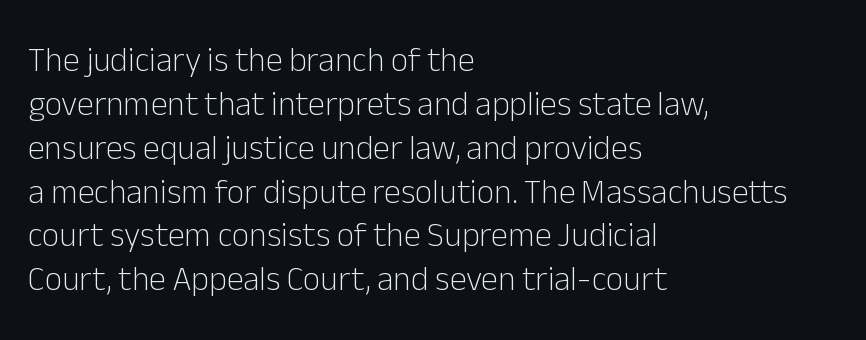
The image shows 34 px light sans-serif type, upright; set left-aligned, normal line spacing (1.29x), normal letter spacing, not underlined; low stroke contrast and a medium x-height.
